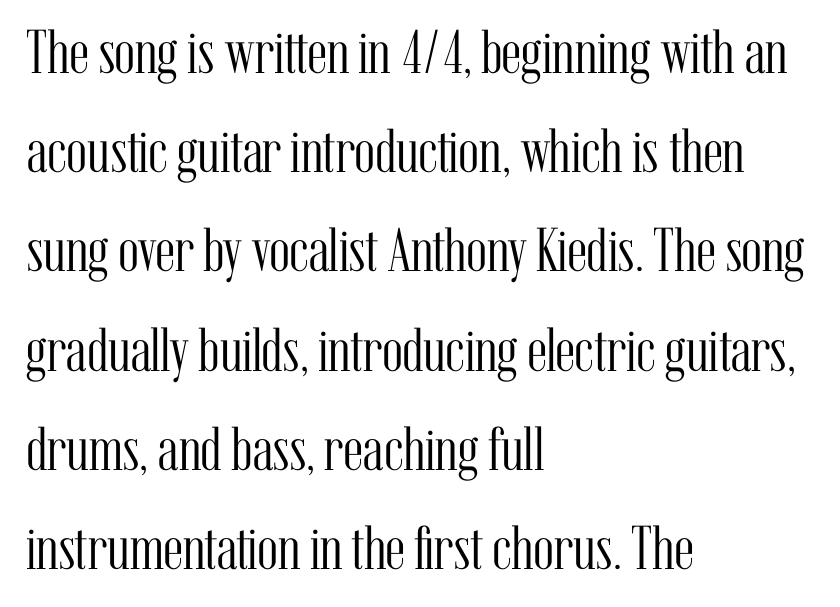
{"serif": "yes", "italic": "no", "bold": "no", "weight": "light", "width": "condensed", "stroke_contrast": "medium", "x_height": "medium", "monospaced": "no", "underline": "no", "align": "left", "line_spacing": "normal", "line_spacing_ratio": 1.6, "letter_spacing": "normal", "letter_spacing_em": 0.0, "glyph_px": 62}
